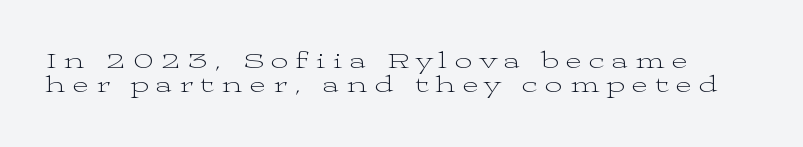
Q: Is the text bold? A: No.
Q: Is the text italic (slanted)? A: No, it is upright.
Q: Is the text underlined? A: No.
Q: Is the spacing between letters normal or unusually wide? A: Unusually wide.
Q: Is the spacing between lines tight, normal or loose? A: Tight.
